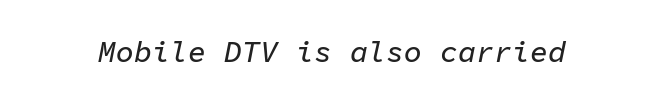
{"italic": "yes", "lean": "right", "slant_degrees": 11, "width": "normal", "stroke_contrast": "low", "x_height": "medium", "monospaced": "yes", "underline": "no", "letter_spacing": "normal", "letter_spacing_em": 0.0, "glyph_px": 30}
